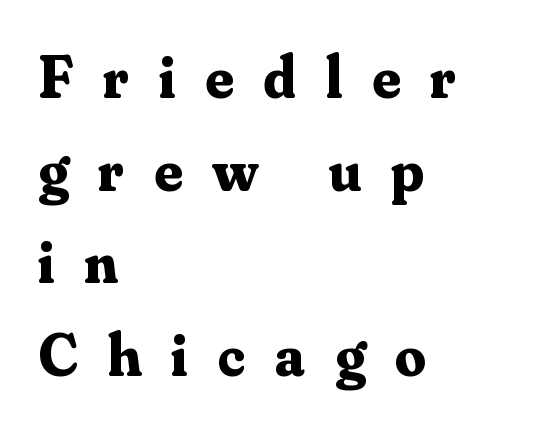
{"serif": "yes", "italic": "no", "bold": "yes", "weight": "bold", "width": "normal", "stroke_contrast": "medium", "x_height": "small", "monospaced": "no", "underline": "no", "align": "left", "line_spacing": "normal", "line_spacing_ratio": 1.52, "letter_spacing": "wide", "letter_spacing_em": 0.49, "glyph_px": 61}
